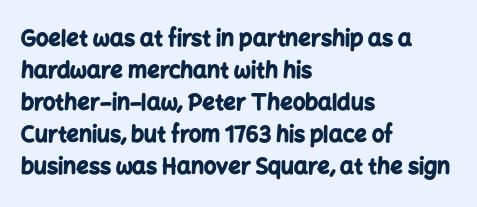
{"italic": "no", "bold": "yes", "underline": "no", "align": "left", "line_spacing": "normal", "line_spacing_ratio": 1.45, "letter_spacing": "normal", "letter_spacing_em": 0.0, "glyph_px": 22}
